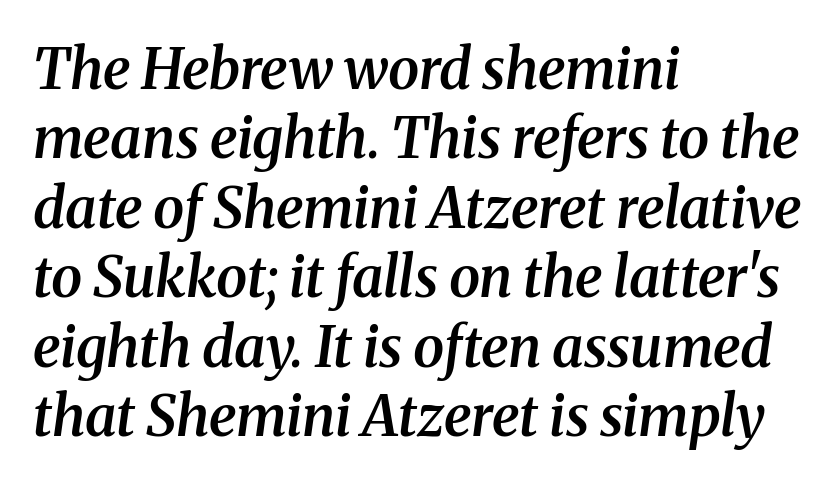
{"serif": "yes", "italic": "yes", "lean": "right", "slant_degrees": 8, "bold": "semi", "weight": "semibold", "width": "normal", "stroke_contrast": "medium", "x_height": "medium", "monospaced": "no", "underline": "no", "align": "left", "line_spacing_ratio": 1.24, "letter_spacing": "normal", "letter_spacing_em": 0.0, "glyph_px": 56}
